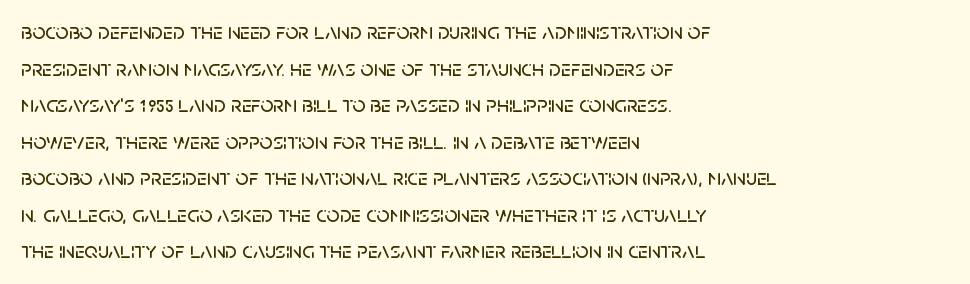
Rendered with straight, roman letterforms. Notice how the passage keeps a crisp vertical edge on the left only. A typesetter would call this leading conventional body-copy spacing. Is the letter spacing exaggerated? No — it looks like the ordinary default.
